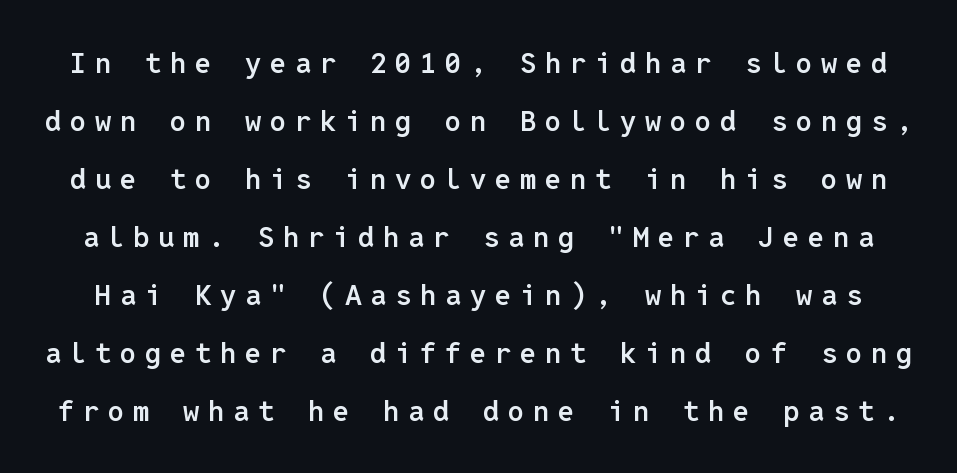
Q: Is the text bold? A: Semi-bold.
Q: Is the text italic (slanted)? A: No, it is upright.
Q: Is the typeface a serif or a sans-serif typeface? A: Sans-serif.
Q: Is the text underlined? A: No.
Q: Is the spacing between letters normal or unusually wide? A: Unusually wide.
Q: Is the spacing between lines tight, normal or loose? A: Loose.
Q: Width (condensed, normal, or wide)? A: Normal.
Q: Stroke contrast? A: Low.
Q: x-height? A: Medium.
Q: Monospaced? A: Yes.
